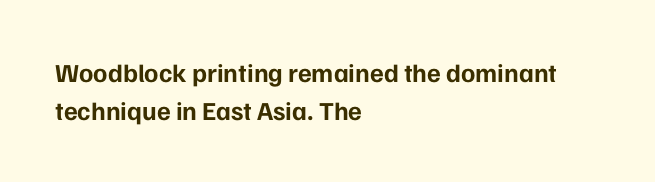
The image shows 26 px bold type, upright; set left-aligned, normal line spacing (1.48x), normal letter spacing, not underlined.
